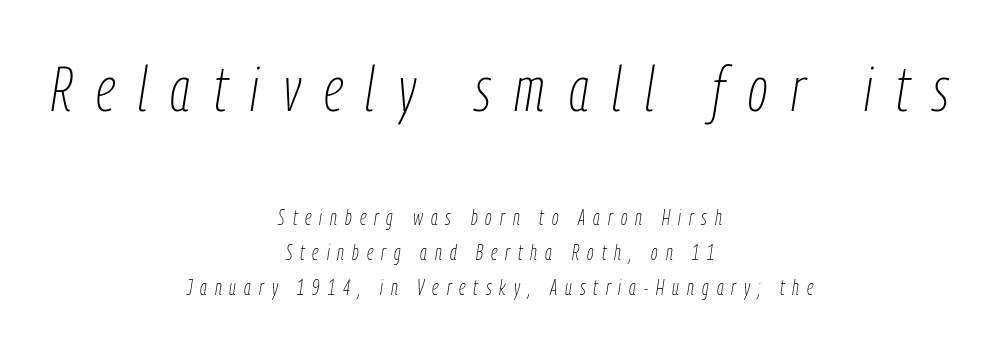
How are the letters spaced? Widely, with obvious added tracking. This reads as an unemphasized weight, regular at the heaviest. You could not count columns in this text — the font is proportionally spaced. Short and long lines alike share a common midpoint. The font's italic variant was chosen for this text.
